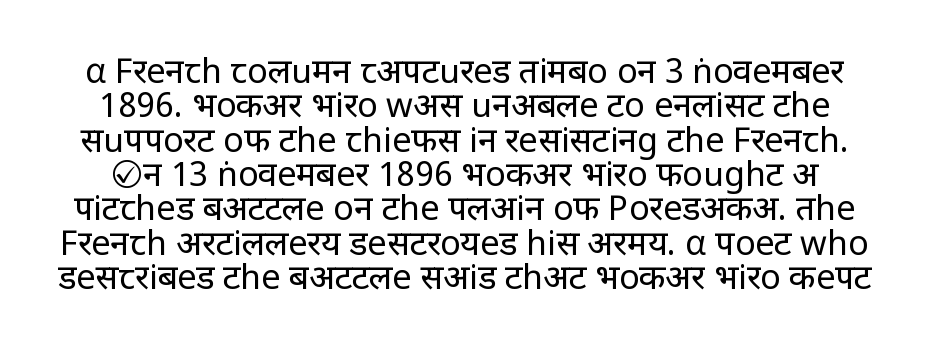
Q: Is the text bold? A: No.
Q: Is the text italic (slanted)? A: No, it is upright.
Q: Is the typeface a serif or a sans-serif typeface? A: Sans-serif.
Q: Is the text underlined? A: No.
Q: Is the spacing between letters normal or unusually wide? A: Normal.
Q: Is the spacing between lines tight, normal or loose? A: Tight.
Q: Width (condensed, normal, or wide)? A: Normal.
Q: Stroke contrast? A: Low.
Q: x-height? A: Large.
Q: Monospaced? A: No.
